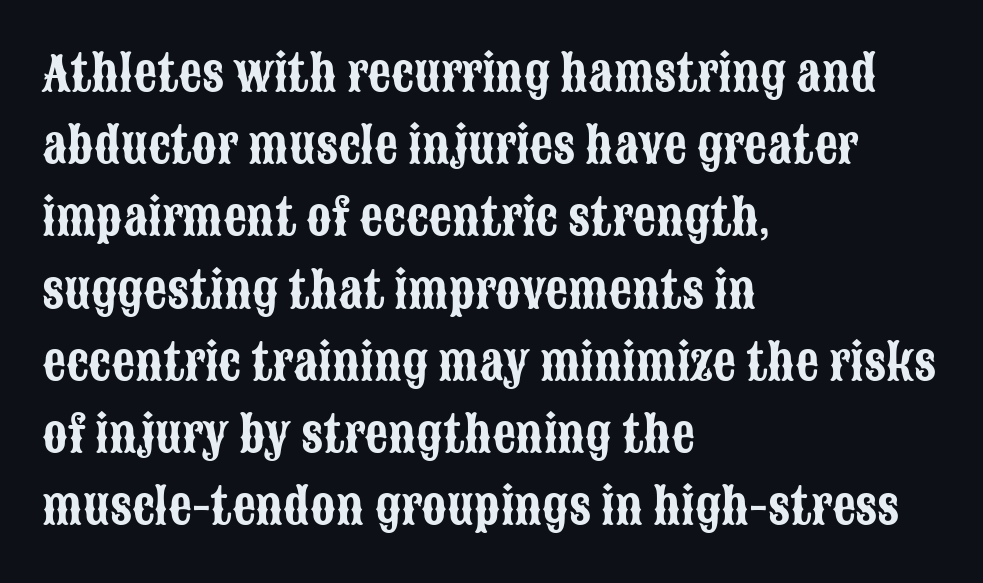
Q: Is the text italic (slanted)? A: No, it is upright.
Q: Is the typeface a serif or a sans-serif typeface? A: Sans-serif.
Q: Is the text underlined? A: No.
Q: How is the paragraph aligned? A: Left-aligned.
Q: Is the spacing between letters normal or unusually wide? A: Normal.
Q: Is the spacing between lines tight, normal or loose? A: Normal.
Q: Width (condensed, normal, or wide)? A: Condensed.
Q: Stroke contrast? A: Low.
Q: x-height? A: Large.
Q: Monospaced? A: No.
